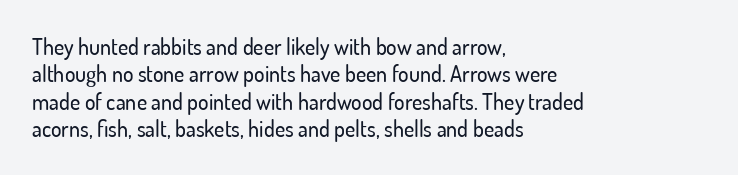
The lines are quadded left. Bare-footed words on every line. Notice how the stems are strictly vertical — no italics here. The gaps between neighbouring characters are ordinary and unremarkable.
